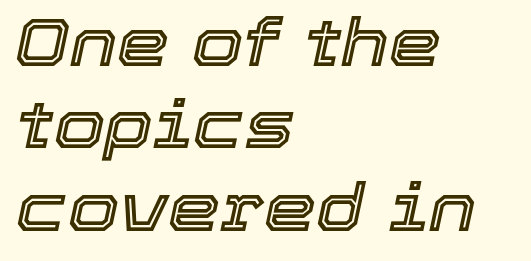
{"italic": "yes", "lean": "right", "slant_degrees": 12, "width": "normal", "x_height": "medium", "monospaced": "no", "underline": "no", "align": "left", "line_spacing": "normal", "line_spacing_ratio": 1.25, "letter_spacing": "normal", "letter_spacing_em": 0.0, "glyph_px": 66}
